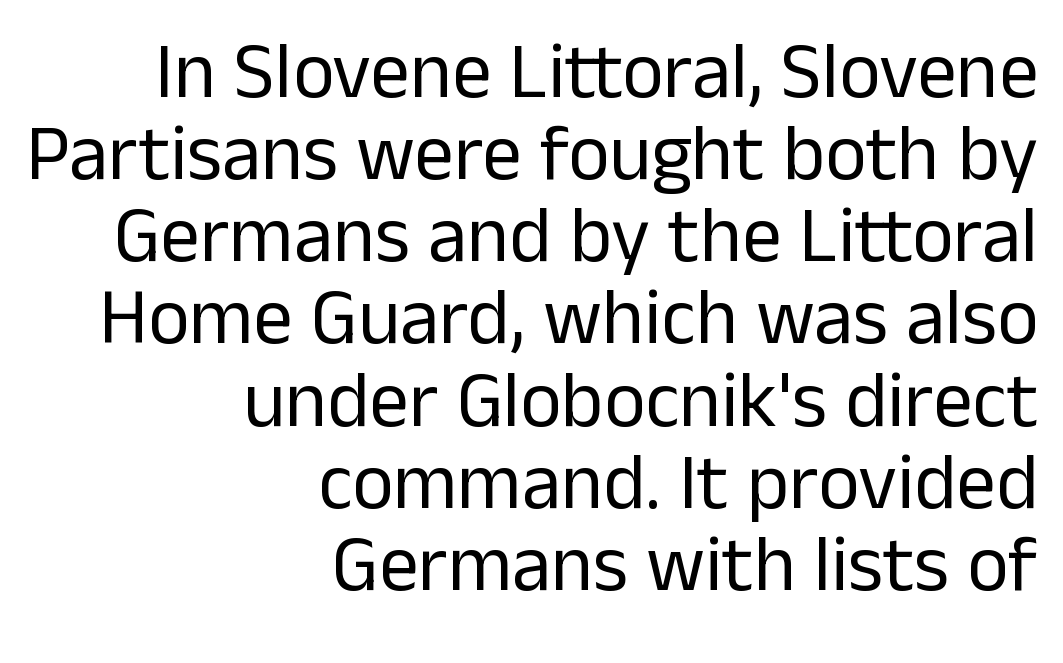
The image shows 79 px regular-weight sans-serif type, upright; set right-aligned, tight line spacing (1.04x), normal letter spacing, not underlined; low stroke contrast and a medium x-height.
